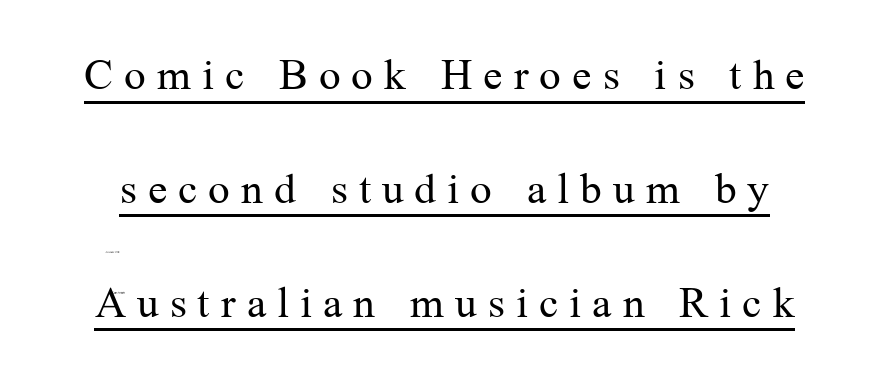
This block would shrink considerably if given ordinary leading; it's expanded now. The passage shown is underscored from start to finish. Regarding serifs, this sample has them. The rendering inserts visible extra space after every character. Weight: in the light-to-regular range. Layout note: lines centered.
